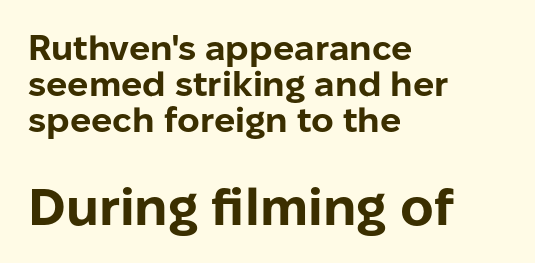
The lines are packed closely together with very little leading. What weight is shown? A full bold with thick strokes. You could not count columns in this text — the font is proportionally spaced. Which margin do the lines hug? The left one — the right edge is uneven. Does the lettering tilt? It doesn't — this is upright. The type is set solid horizontally, with unmodified tracking.
